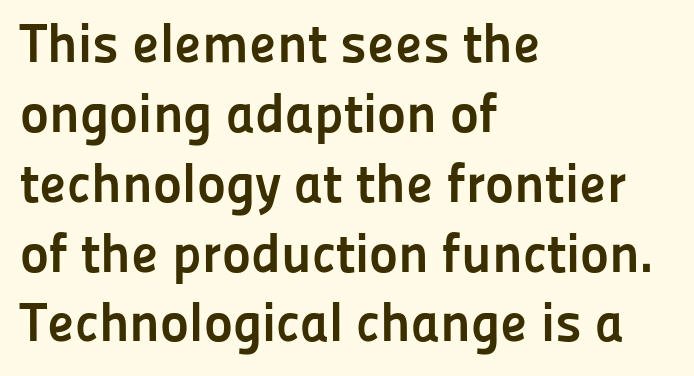
{"serif": "no", "italic": "no", "bold": "yes", "weight": "semibold", "width": "normal", "stroke_contrast": "low", "x_height": "medium", "monospaced": "no", "underline": "no", "align": "left", "line_spacing": "normal", "line_spacing_ratio": 1.27, "letter_spacing": "normal", "letter_spacing_em": 0.0, "glyph_px": 55}
